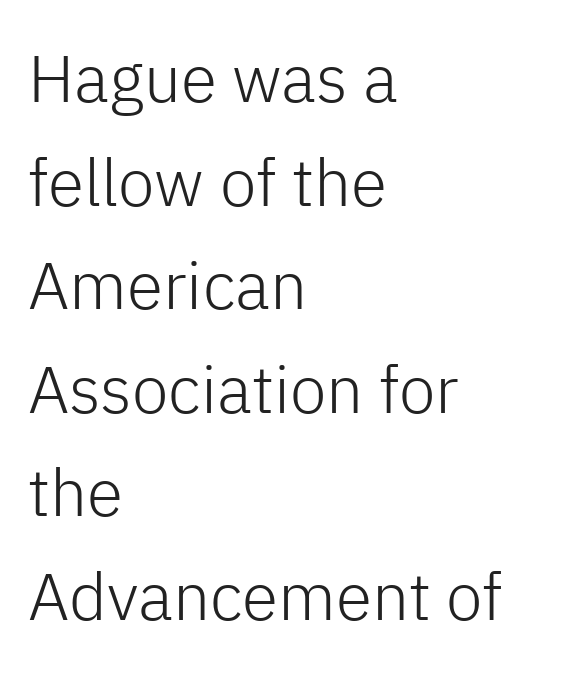
The image shows 66 px light sans-serif type, upright; set left-aligned, normal line spacing (1.57x), normal letter spacing, not underlined; low stroke contrast and a medium x-height.
